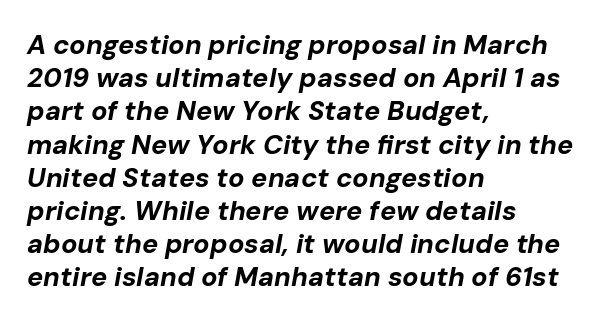
{"italic": "yes", "lean": "right", "slant_degrees": 10, "bold": "yes", "underline": "no", "align": "left", "line_spacing_ratio": 1.23, "letter_spacing": "normal", "letter_spacing_em": 0.0, "glyph_px": 27}
